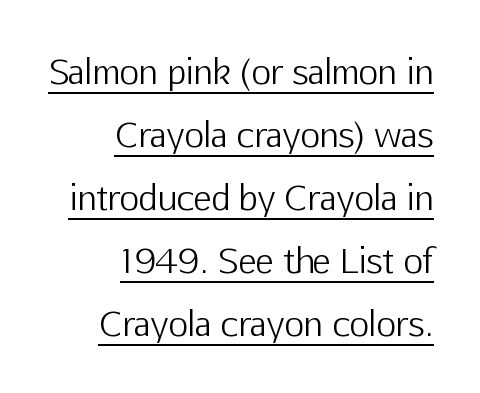
The image shows 34 px light sans-serif type, upright; set right-aligned, line spacing 1.85x, normal letter spacing, underlined; low stroke contrast and a medium x-height.
